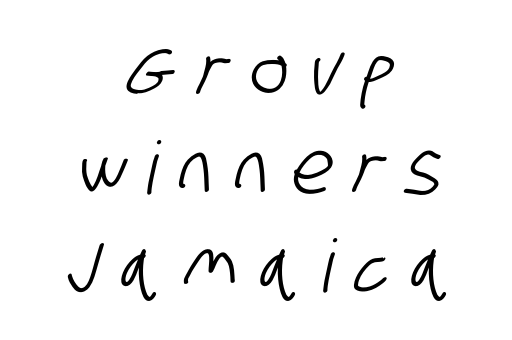
The whitespace from short lines is split evenly between both sides. Think of a printed novel: that variable character pitch is what you see here. In terms of letterform style, serifs are entirely absent. How would I describe the line gaps? Plain and ordinary.
